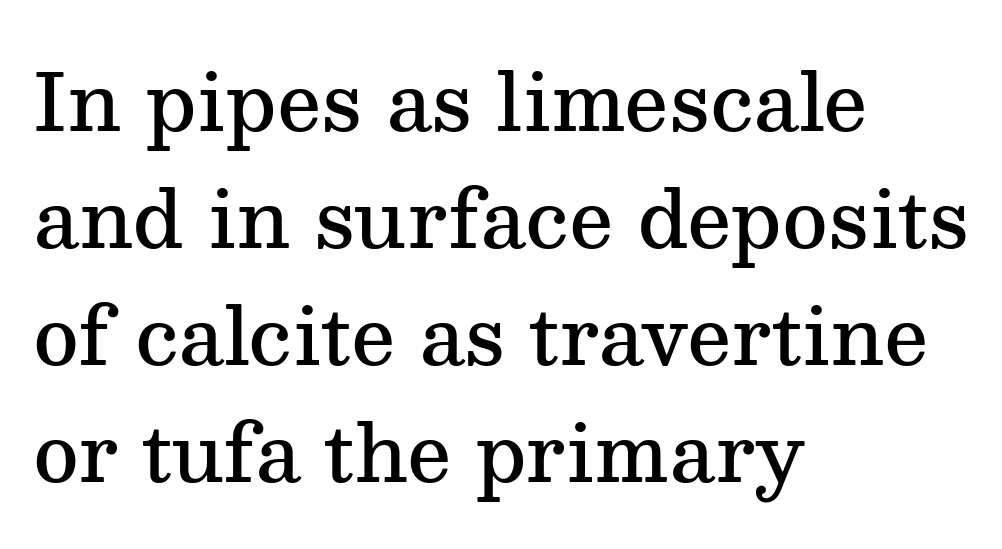
Anything drawn beneath the words? Only blank space. Character widths vary here, with narrow letters taking less room than wide ones. Regular leading. Typographically, this falls in the serif category.
